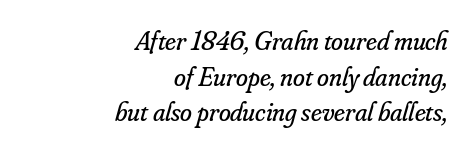
{"italic": "yes", "lean": "right", "slant_degrees": 16, "bold": "no", "underline": "no", "align": "right", "line_spacing": "normal", "line_spacing_ratio": 1.32, "letter_spacing": "normal", "letter_spacing_em": 0.0, "glyph_px": 27}
